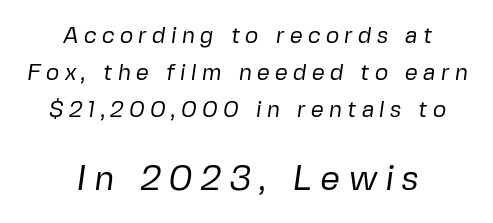
Q: Is the text bold? A: No.
Q: Is the typeface a serif or a sans-serif typeface? A: Sans-serif.
Q: Is the text underlined? A: No.
Q: How is the paragraph aligned? A: Centered.
Q: Is the spacing between letters normal or unusually wide? A: Unusually wide.
Q: Is the spacing between lines tight, normal or loose? A: Normal.
Q: Which block of text is set in a larger size, the first (top) or the second (bottom)? A: The second (bottom) one.
Q: Width (condensed, normal, or wide)? A: Normal.
Q: Stroke contrast? A: Low.
Q: x-height? A: Medium.
Q: Monospaced? A: No.
